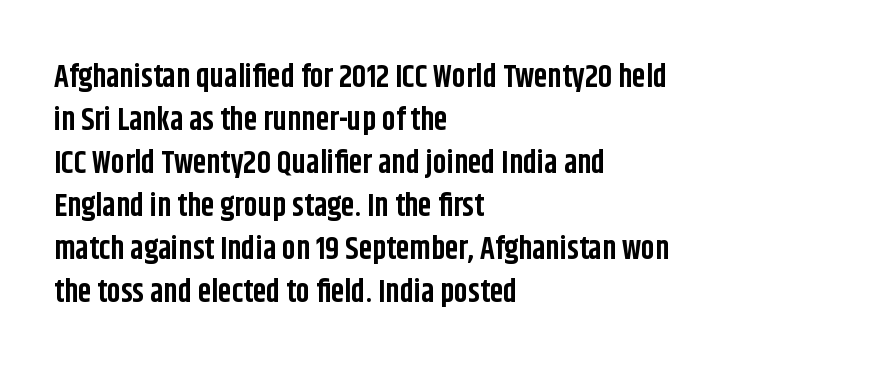
Q: Is the text bold? A: Yes.
Q: Is the text italic (slanted)? A: No, it is upright.
Q: Is the typeface a serif or a sans-serif typeface? A: Sans-serif.
Q: Is the text underlined? A: No.
Q: How is the paragraph aligned? A: Left-aligned.
Q: Is the spacing between letters normal or unusually wide? A: Normal.
Q: Is the spacing between lines tight, normal or loose? A: Normal.
Q: Width (condensed, normal, or wide)? A: Condensed.
Q: Stroke contrast? A: Low.
Q: x-height? A: Large.
Q: Monospaced? A: No.
